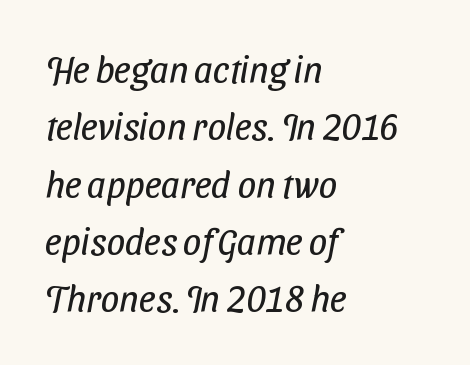
{"serif": "no", "bold": "no", "weight": "regular", "width": "condensed", "stroke_contrast": "low", "x_height": "medium", "monospaced": "no", "underline": "no", "align": "left", "line_spacing": "normal", "line_spacing_ratio": 1.55, "letter_spacing": "normal", "letter_spacing_em": 0.0, "glyph_px": 37}
